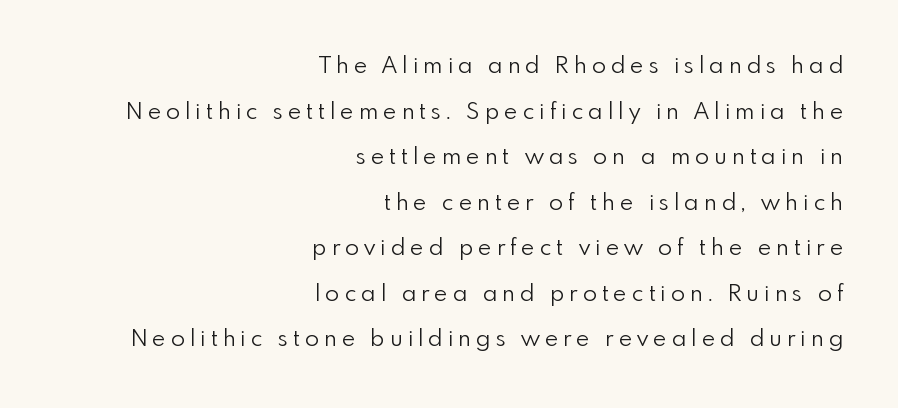
These lines are set flush right with a ragged left edge. Every stem runs plumb, perpendicular to the baseline. How are the letters spaced? Widely, with obvious added tracking. Any mark beneath the type? The region is blank. The space between consecutive lines is lavish.
